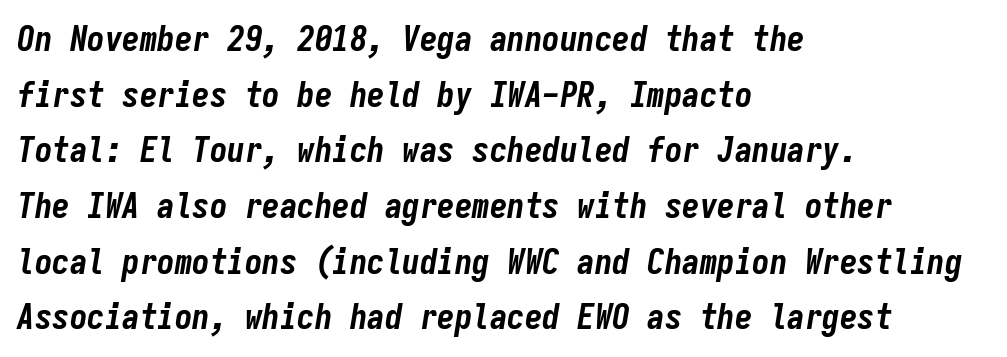
Q: Is the text bold? A: Yes.
Q: Is the text italic (slanted)? A: Yes, it leans right by about 9 degrees.
Q: Is the text underlined? A: No.
Q: How is the paragraph aligned? A: Left-aligned.
Q: Is the spacing between letters normal or unusually wide? A: Normal.
Q: Is the spacing between lines tight, normal or loose? A: Normal.
Q: Width (condensed, normal, or wide)? A: Condensed.
Q: Stroke contrast? A: Low.
Q: x-height? A: Medium.
Q: Monospaced? A: Yes.
